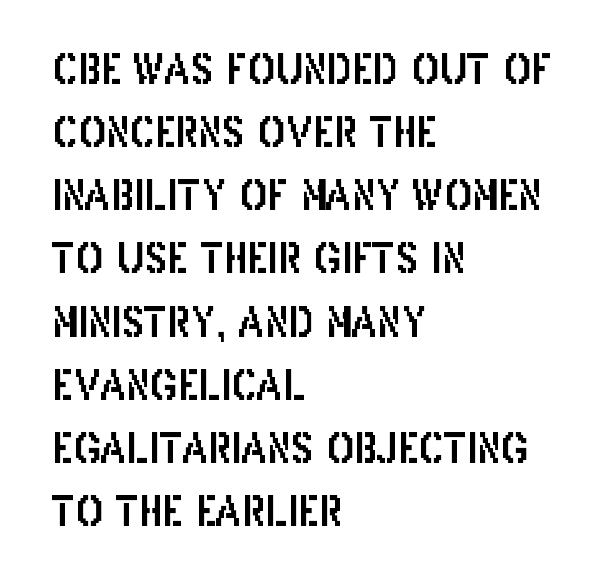
{"serif": "no", "italic": "no", "width": "condensed", "stroke_contrast": "low", "x_height": "large", "monospaced": "no", "underline": "no", "align": "left", "line_spacing": "normal", "line_spacing_ratio": 1.54, "letter_spacing": "normal", "letter_spacing_em": 0.0, "glyph_px": 41}
